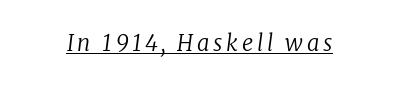
{"italic": "yes", "lean": "right", "slant_degrees": 8, "bold": "no", "underline": "yes", "glyph_px": 22}
